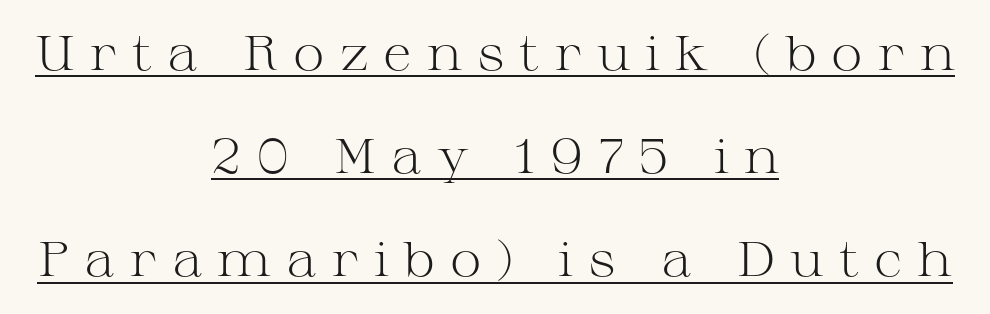
Q: Is the text bold? A: No.
Q: Is the text italic (slanted)? A: No, it is upright.
Q: Is the typeface a serif or a sans-serif typeface? A: Serif.
Q: Is the text underlined? A: Yes.
Q: How is the paragraph aligned? A: Centered.
Q: Is the spacing between letters normal or unusually wide? A: Unusually wide.
Q: Is the spacing between lines tight, normal or loose? A: Loose.
Q: Width (condensed, normal, or wide)? A: Wide.
Q: Stroke contrast? A: Medium.
Q: x-height? A: Medium.
Q: Monospaced? A: No.
